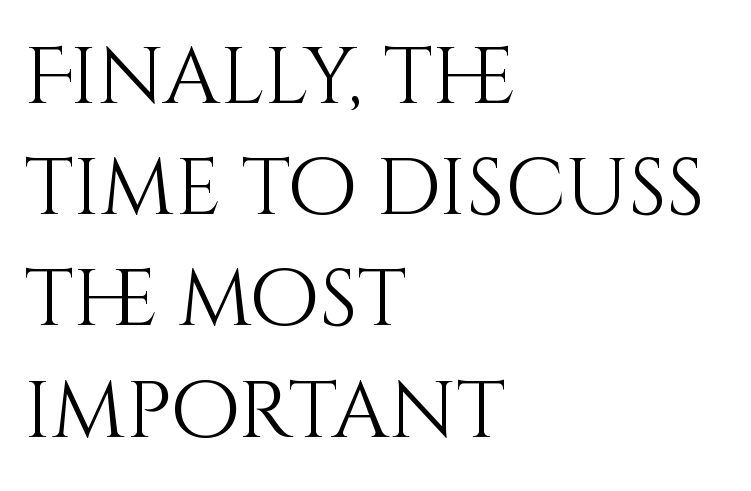
These lines were composed using upright roman letters. Think of a printed novel: that variable character pitch is what you see here. What stands out about the letter spacing? Nothing — it is the standard amount. This rendering features lettering with no underline.
